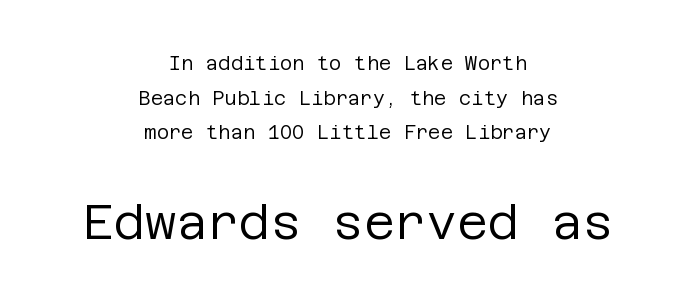
It's the straight-up-and-down kind of type. The letterforms sit at book weight or below. Letter spacing: default. What kind of face is this? One without serifs — a sans. The lower block of text is set noticeably larger than the block above it.
